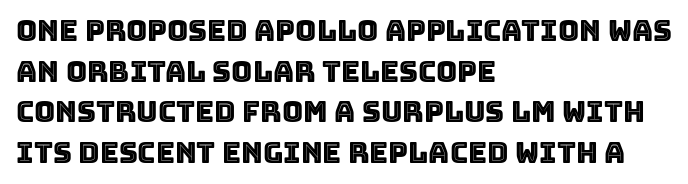
The image shows 29 px text type, upright; set left-aligned, normal line spacing (1.4x), normal letter spacing, not underlined; a large x-height.
